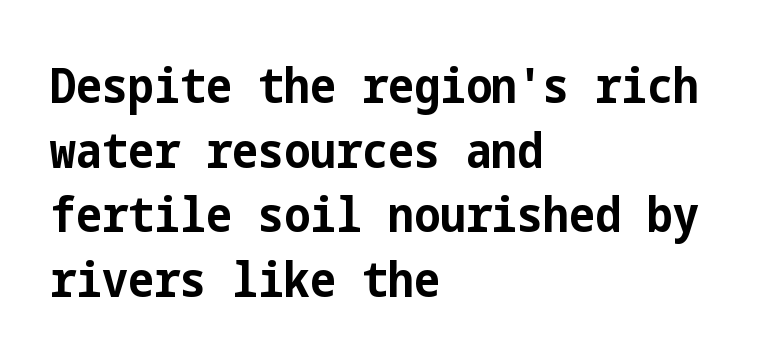
Caption: standard tracking, unaltered. Rows of type keep a routine distance in the vertical direction. Quick note: not italic, upright. The paragraph shown leans on its left margin.
